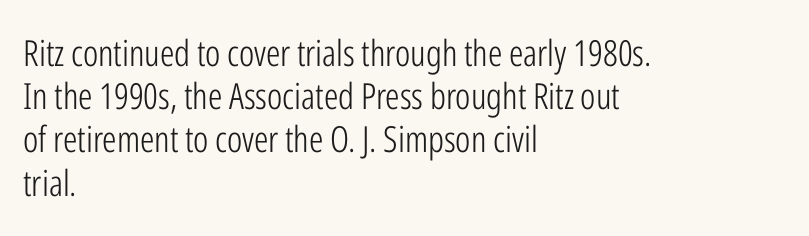
{"serif": "no", "italic": "no", "bold": "no", "weight": "light", "width": "condensed", "stroke_contrast": "low", "x_height": "medium", "monospaced": "no", "underline": "no", "align": "left", "line_spacing_ratio": 1.2, "letter_spacing": "normal", "letter_spacing_em": 0.0, "glyph_px": 36}
